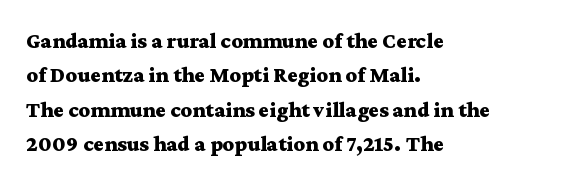
Upright lettering throughout. Just letters on the line, the space beneath them empty. The vertical gap from one line to the next is medium. Strong, thick strokes mark this as bold type. Short and long lines alike share a common starting point at left.
